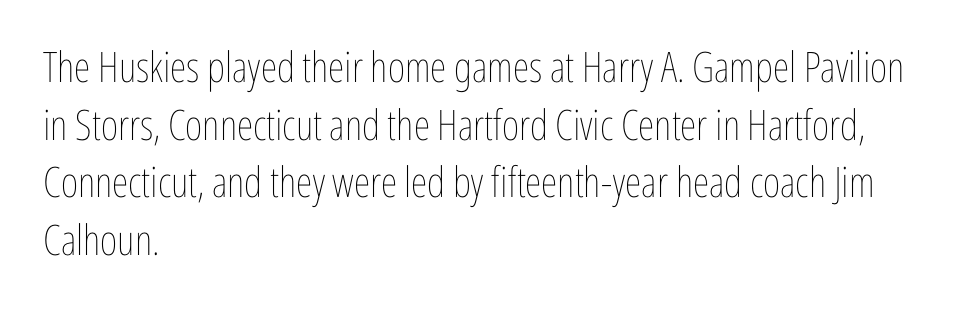
The image shows 42 px thin, condensed type, upright; set left-aligned, normal line spacing (1.37x), normal letter spacing, not underlined; low stroke contrast and a medium x-height.
